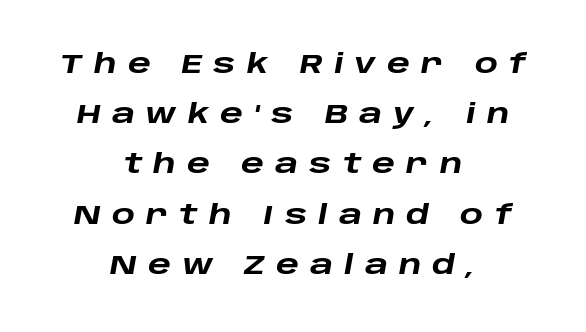
Q: Is the text bold? A: Yes.
Q: Is the text italic (slanted)? A: Yes, it leans right by about 10 degrees.
Q: Is the text underlined? A: No.
Q: How is the paragraph aligned? A: Centered.
Q: Is the spacing between letters normal or unusually wide? A: Unusually wide.
